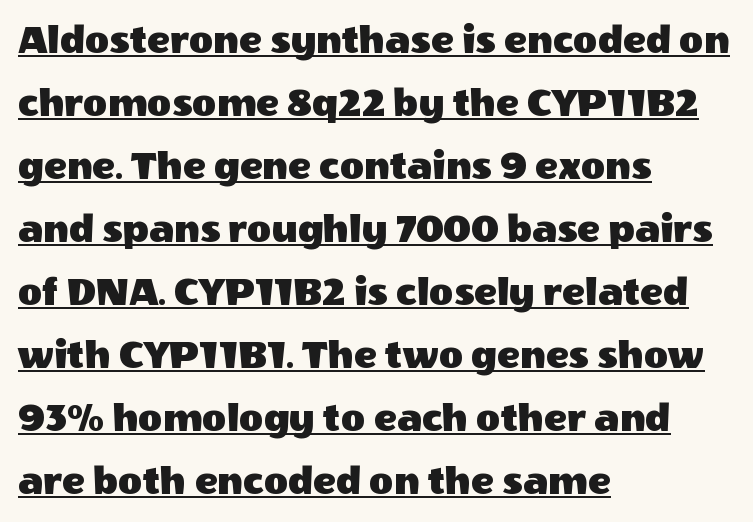
These lines are composed in type without serifs. Do the characters align in a grid? No, the font is proportional. Compared with undecorated copy, this sample adds a rule below the words. Notice how the stems are strictly vertical — no italics here. Words appear dense and cohesive because spacing is normal.
